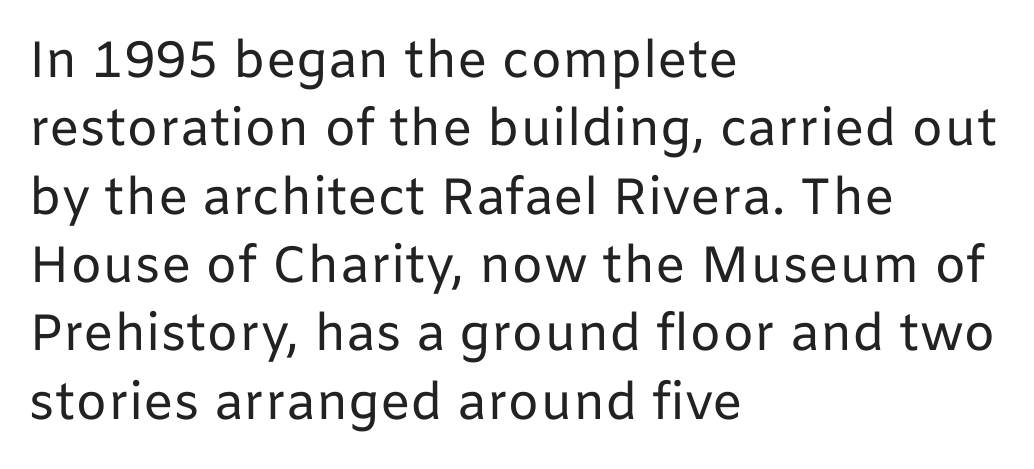
Q: Is the text bold? A: No.
Q: Is the text italic (slanted)? A: No, it is upright.
Q: Is the typeface a serif or a sans-serif typeface? A: Sans-serif.
Q: Is the text underlined? A: No.
Q: How is the paragraph aligned? A: Left-aligned.
Q: Is the spacing between letters normal or unusually wide? A: Normal.
Q: Is the spacing between lines tight, normal or loose? A: Normal.
Q: Width (condensed, normal, or wide)? A: Normal.
Q: Stroke contrast? A: Low.
Q: x-height? A: Medium.
Q: Monospaced? A: No.
